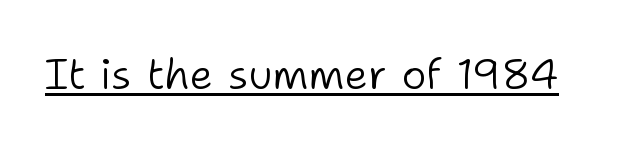
{"serif": "no", "italic": "no", "bold": "no", "weight": "light", "width": "normal", "stroke_contrast": "low", "x_height": "medium", "monospaced": "no", "underline": "yes", "letter_spacing": "normal", "letter_spacing_em": 0.0, "glyph_px": 43}
